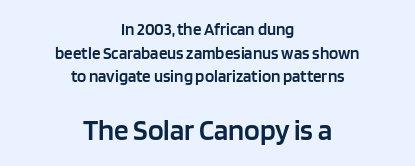
Compared with a flush-left layout, this one balances lines on the center instead. These lines are composed in type without serifs. Summary of weight: moderately heavy, a semibold. The second block has been scaled up relative to the first. Type without underlining.
